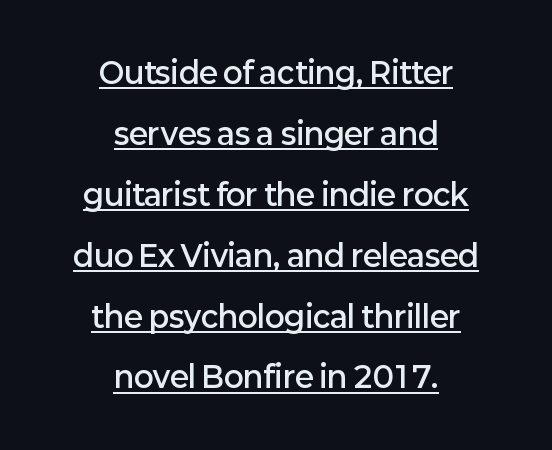
The image shows 29 px semibold sans-serif type, upright; set centered, loose line spacing (2.1x), normal letter spacing, underlined; low stroke contrast and a medium x-height.
